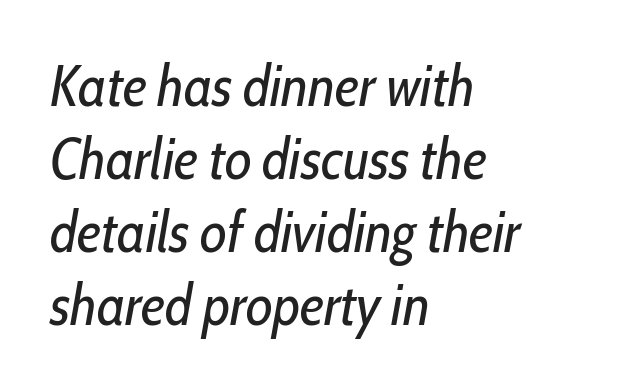
{"italic": "yes", "lean": "right", "slant_degrees": 10, "bold": "no", "weight": "regular", "width": "condensed", "stroke_contrast": "low", "x_height": "medium", "monospaced": "no", "underline": "no", "align": "left", "line_spacing": "normal", "line_spacing_ratio": 1.26, "letter_spacing": "normal", "letter_spacing_em": 0.0, "glyph_px": 58}
